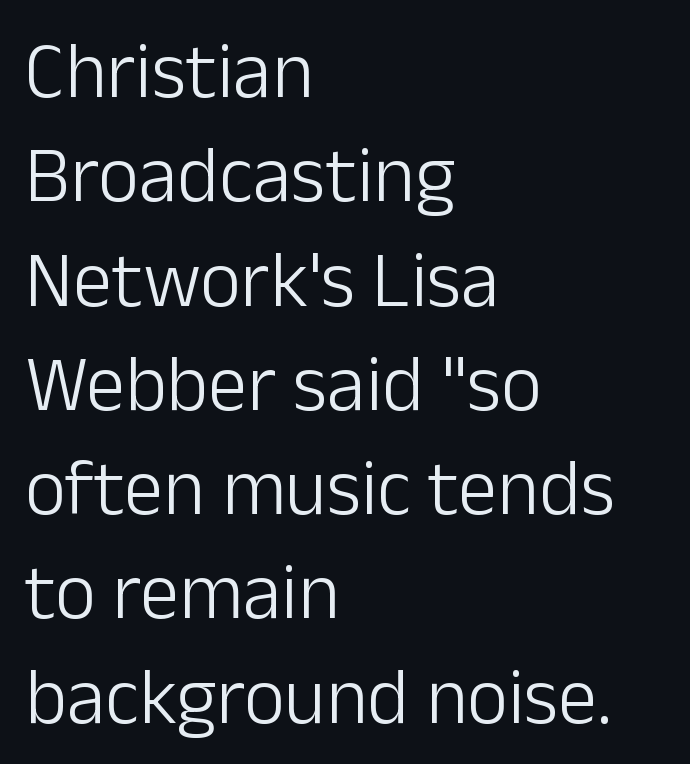
Q: Is the text bold? A: No.
Q: Is the text italic (slanted)? A: No, it is upright.
Q: Is the typeface a serif or a sans-serif typeface? A: Sans-serif.
Q: Is the text underlined? A: No.
Q: How is the paragraph aligned? A: Left-aligned.
Q: Is the spacing between letters normal or unusually wide? A: Normal.
Q: Is the spacing between lines tight, normal or loose? A: Normal.
Q: Width (condensed, normal, or wide)? A: Normal.
Q: Stroke contrast? A: Low.
Q: x-height? A: Medium.
Q: Monospaced? A: No.
